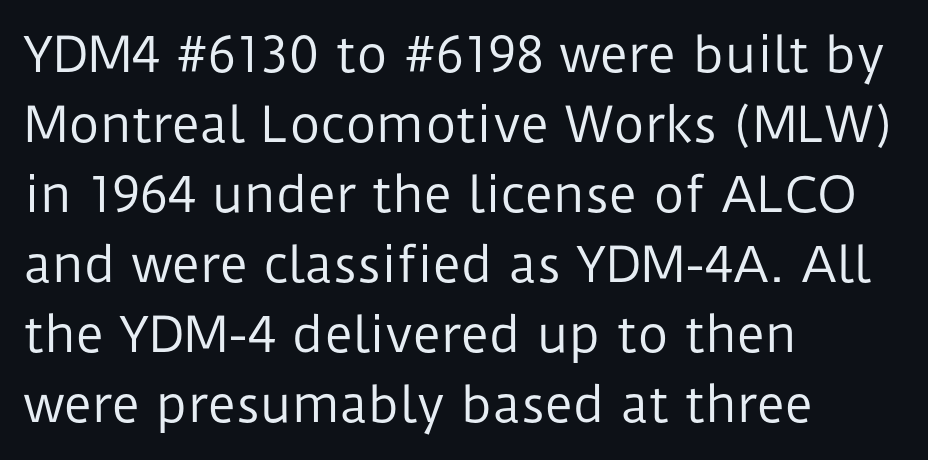
{"serif": "no", "italic": "no", "bold": "no", "weight": "regular", "width": "normal", "stroke_contrast": "low", "x_height": "medium", "monospaced": "no", "underline": "no", "align": "left", "line_spacing": "normal", "line_spacing_ratio": 1.46, "letter_spacing": "normal", "letter_spacing_em": 0.0, "glyph_px": 48}
